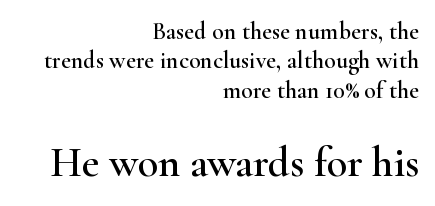
Q: Is the text italic (slanted)? A: No, it is upright.
Q: Is the typeface a serif or a sans-serif typeface? A: Serif.
Q: Is the text underlined? A: No.
Q: How is the paragraph aligned? A: Right-aligned.
Q: Is the spacing between letters normal or unusually wide? A: Normal.
Q: Which block of text is set in a larger size, the first (top) or the second (bottom)? A: The second (bottom) one.
Q: Width (condensed, normal, or wide)? A: Wide.
Q: Stroke contrast? A: High.
Q: x-height? A: Small.
Q: Monospaced? A: No.
